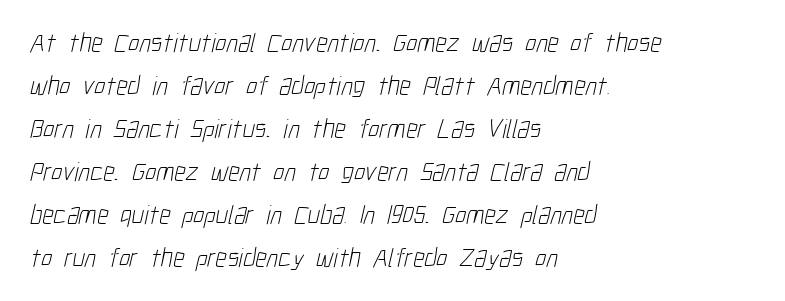
Q: Is the text bold? A: No.
Q: Is the text underlined? A: No.
Q: How is the paragraph aligned? A: Left-aligned.
Q: Is the spacing between letters normal or unusually wide? A: Normal.
Q: Is the spacing between lines tight, normal or loose? A: Normal.
